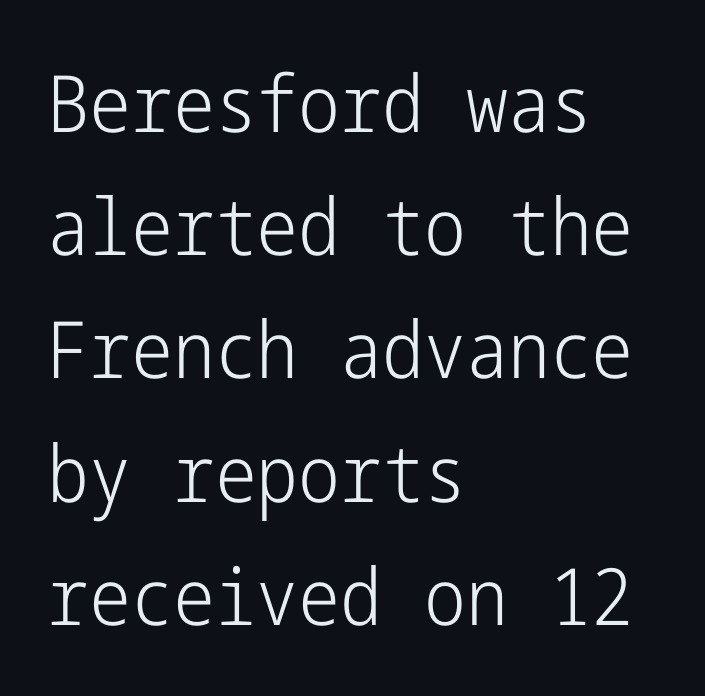
Q: Is the text bold? A: No.
Q: Is the text italic (slanted)? A: No, it is upright.
Q: Is the typeface a serif or a sans-serif typeface? A: Sans-serif.
Q: Is the text underlined? A: No.
Q: How is the paragraph aligned? A: Left-aligned.
Q: Is the spacing between letters normal or unusually wide? A: Normal.
Q: Is the spacing between lines tight, normal or loose? A: Normal.
Q: Width (condensed, normal, or wide)? A: Condensed.
Q: Stroke contrast? A: Low.
Q: x-height? A: Medium.
